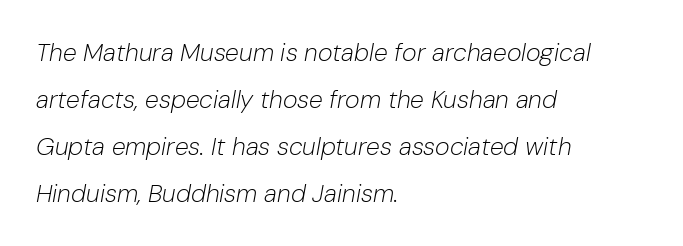
The image shows 25 px text type, italic (leaning right); set left-aligned, line spacing 1.88x, normal letter spacing, not underlined.
